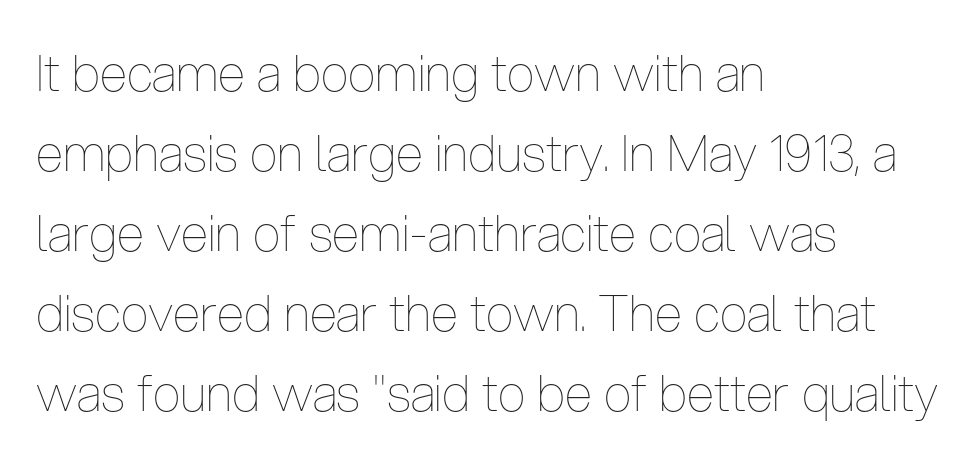
The image shows 50 px thin, condensed type, upright; set left-aligned, normal line spacing (1.6x), normal letter spacing, not underlined; low stroke contrast and a medium x-height.
